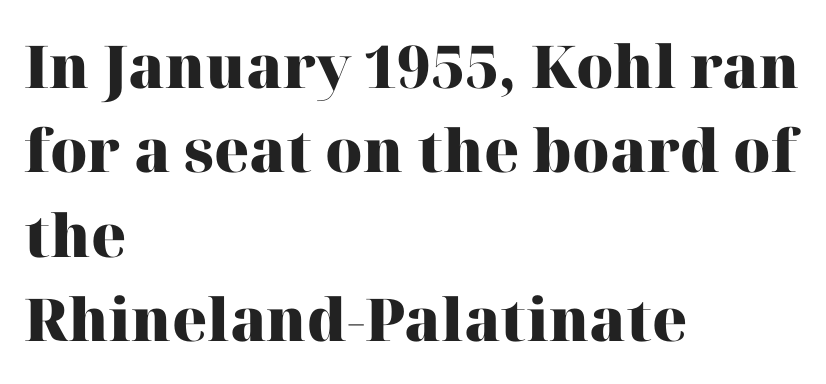
Q: Is the text bold? A: Yes.
Q: Is the text italic (slanted)? A: No, it is upright.
Q: Is the typeface a serif or a sans-serif typeface? A: Serif.
Q: Is the text underlined? A: No.
Q: How is the paragraph aligned? A: Left-aligned.
Q: Is the spacing between letters normal or unusually wide? A: Normal.
Q: Is the spacing between lines tight, normal or loose? A: Normal.
Q: Width (condensed, normal, or wide)? A: Normal.
Q: Stroke contrast? A: High.
Q: x-height? A: Medium.
Q: Monospaced? A: No.
